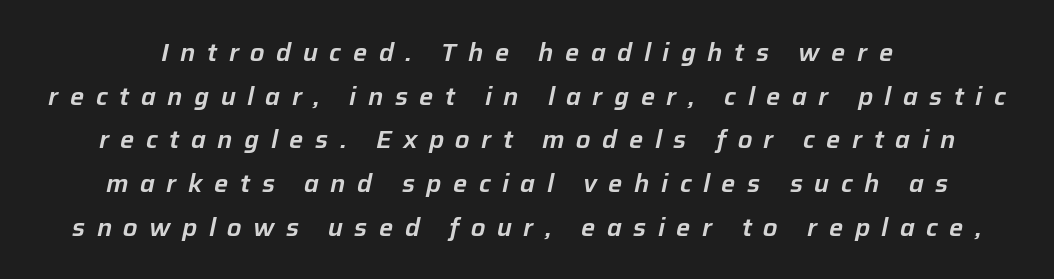
Posture: slanted. The passage shown is not underscored anywhere. Here the glyphs are tracked loosely, breaking word shapes into spaced letters.
